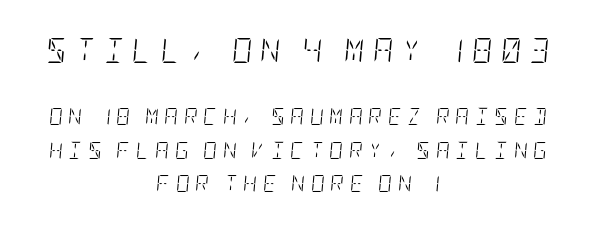
Q: Is the text bold? A: No.
Q: Is the text italic (slanted)? A: Yes, it leans right by about 5 degrees.
Q: Is the text underlined? A: No.
Q: How is the paragraph aligned? A: Centered.
Q: Is the spacing between letters normal or unusually wide? A: Unusually wide.
Q: Is the spacing between lines tight, normal or loose? A: Loose.
Q: Which block of text is set in a larger size, the first (top) or the second (bottom)? A: The first (top) one.
